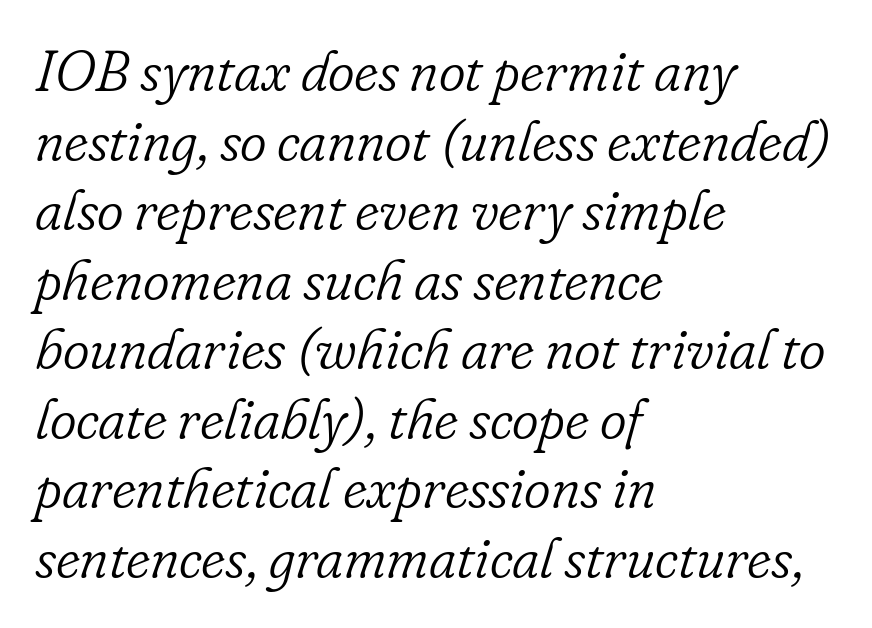
The image shows 57 px light serif type, italic (leaning right); set left-aligned, line spacing 1.22x, normal letter spacing, not underlined; low stroke contrast and a small x-height.
